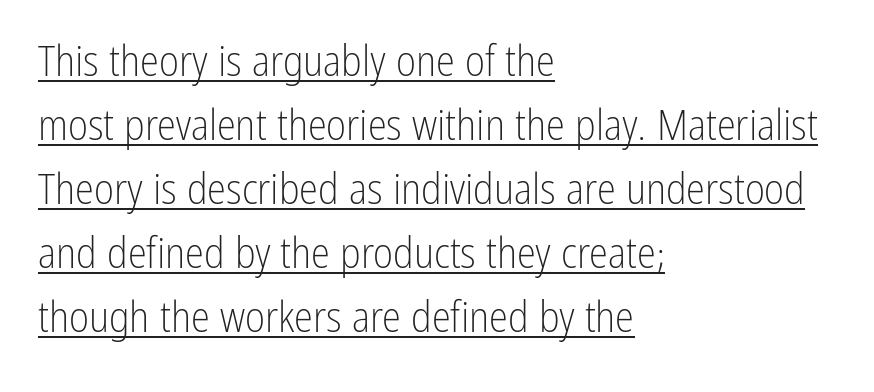
Q: Is the text bold? A: No.
Q: Is the text italic (slanted)? A: No, it is upright.
Q: Is the typeface a serif or a sans-serif typeface? A: Sans-serif.
Q: Is the text underlined? A: Yes.
Q: How is the paragraph aligned? A: Left-aligned.
Q: Is the spacing between letters normal or unusually wide? A: Normal.
Q: Is the spacing between lines tight, normal or loose? A: Normal.
Q: Width (condensed, normal, or wide)? A: Condensed.
Q: Stroke contrast? A: Low.
Q: x-height? A: Medium.
Q: Monospaced? A: No.
